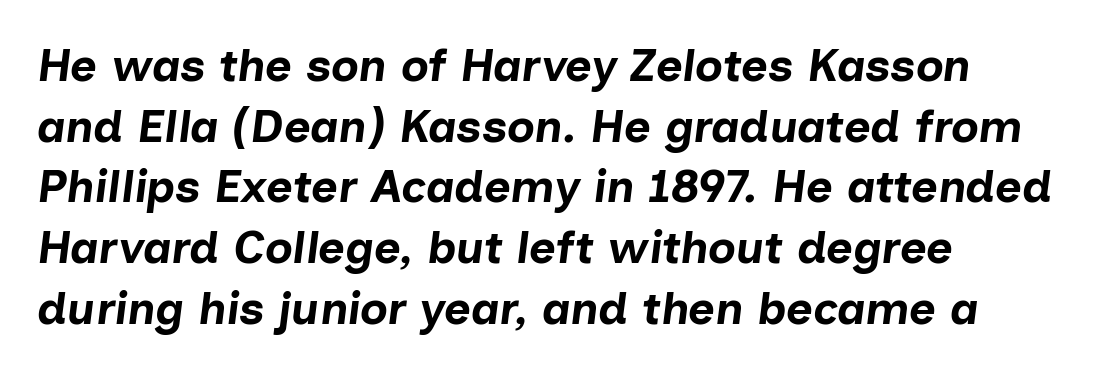
{"italic": "yes", "lean": "right", "slant_degrees": 7, "bold": "yes", "weight": "bold", "width": "normal", "stroke_contrast": "low", "x_height": "medium", "monospaced": "no", "underline": "no", "align": "left", "line_spacing": "normal", "line_spacing_ratio": 1.32, "letter_spacing": "normal", "letter_spacing_em": 0.0, "glyph_px": 46}
